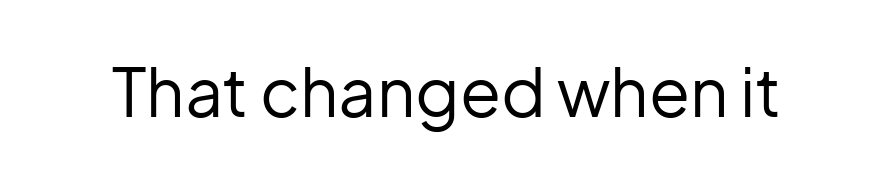
The image shows 67 px regular-weight sans-serif type, upright; set normal letter spacing, not underlined; low stroke contrast and a medium x-height.
